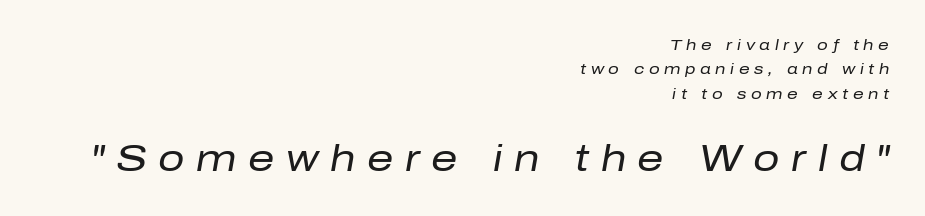
The image shows 37 px regular-weight type, italic (leaning right); set right-aligned, normal line spacing (1.62x), unusually wide letter spacing (+0.31 em), not underlined; the second (bottom) block is 2.47x larger; low stroke contrast and a medium x-height.
